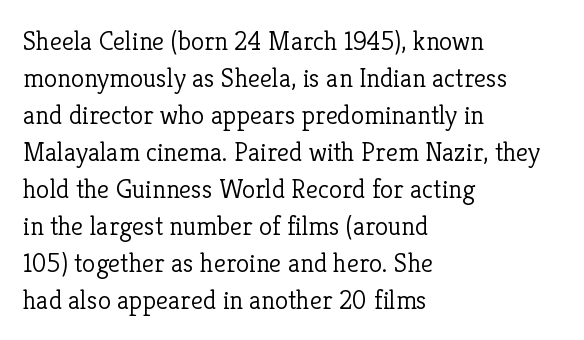
Reading down the block, your eye returns to a fixed left position each line. Tall strokes in this sample are plumb rather than angled. The rendering uses a moderate line-height, typical for paragraphs. This is not heavy type; no bold has been used. Any mark beneath the type? The region is blank. Each word holds together tightly as a unit, with standard inter-letter gaps.
